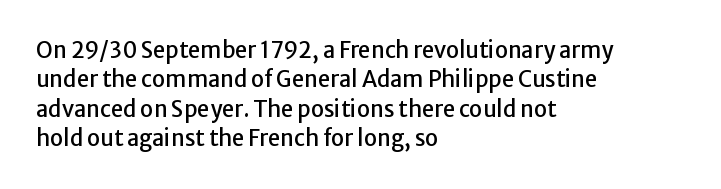
Reading down the block, your eye returns to a fixed left position each line. The type sits square on the baseline with zero lean. The space directly below the letters is spotless. Notice how descenders clear the ascenders below comfortably — that's standard leading. Each word holds together tightly as a unit, with standard inter-letter gaps.
